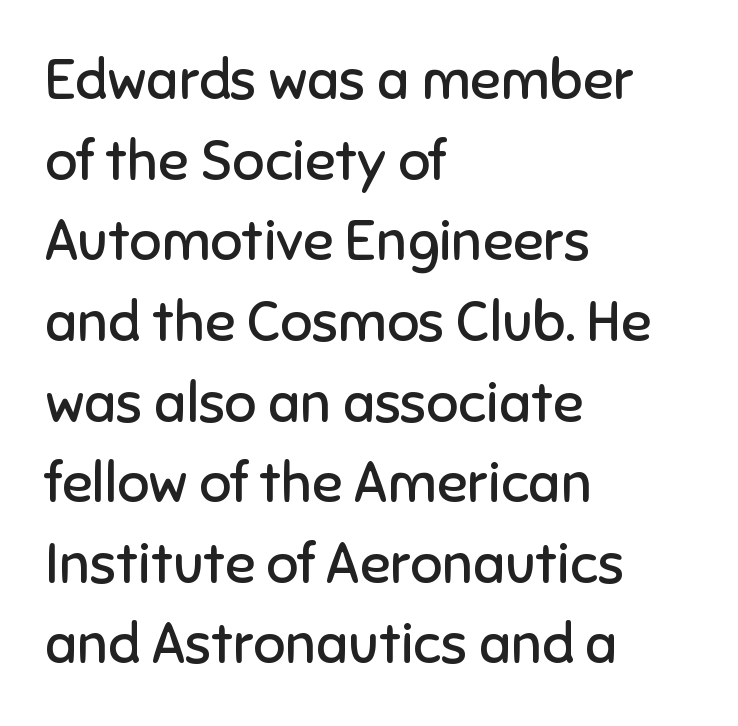
{"serif": "no", "italic": "no", "bold": "no", "weight": "regular", "width": "normal", "stroke_contrast": "low", "x_height": "medium", "monospaced": "no", "underline": "no", "align": "left", "line_spacing": "normal", "line_spacing_ratio": 1.44, "letter_spacing": "normal", "letter_spacing_em": 0.0, "glyph_px": 56}
